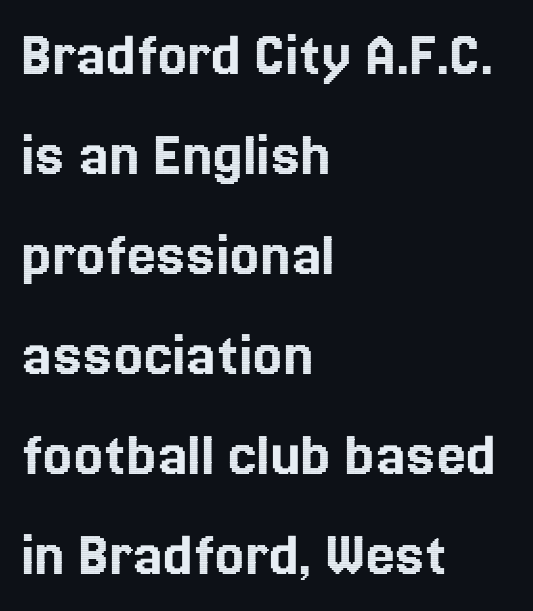
The image shows 65 px text type, upright; set left-aligned, normal line spacing (1.54x), normal letter spacing, not underlined; a medium x-height.
